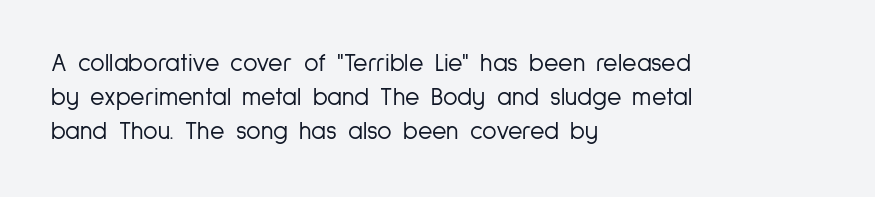
The area under the type is left untouched. A roman cut, with each character standing at attention. Observe the ordinary spacing: letters are neighbours, not strangers. Notice how the passage keeps a crisp vertical edge on the left only.
